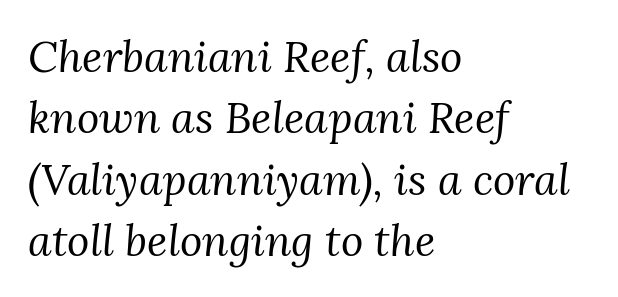
Q: Is the text bold? A: No.
Q: Is the text italic (slanted)? A: Yes, it leans right by about 3 degrees.
Q: Is the typeface a serif or a sans-serif typeface? A: Serif.
Q: Is the text underlined? A: No.
Q: How is the paragraph aligned? A: Left-aligned.
Q: Is the spacing between letters normal or unusually wide? A: Normal.
Q: Is the spacing between lines tight, normal or loose? A: Normal.
Q: Width (condensed, normal, or wide)? A: Normal.
Q: Stroke contrast? A: Medium.
Q: x-height? A: Medium.
Q: Monospaced? A: No.
